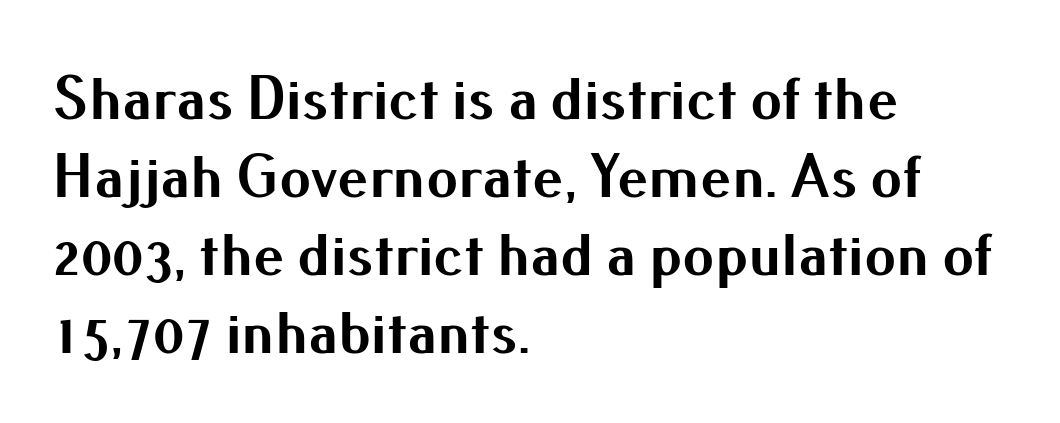
{"serif": "no", "italic": "no", "bold": "yes", "weight": "bold", "width": "normal", "stroke_contrast": "medium", "x_height": "small", "monospaced": "no", "underline": "no", "align": "left", "line_spacing_ratio": 1.24, "letter_spacing": "normal", "letter_spacing_em": 0.0, "glyph_px": 63}
